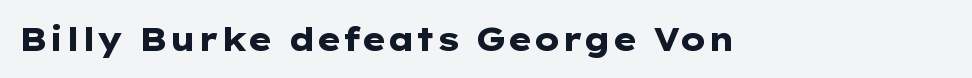
{"serif": "no", "italic": "no", "bold": "yes", "weight": "heavy", "width": "wide", "stroke_contrast": "low", "x_height": "medium", "monospaced": "no", "underline": "no", "letter_spacing": "normal", "letter_spacing_em": 0.0, "glyph_px": 32}
